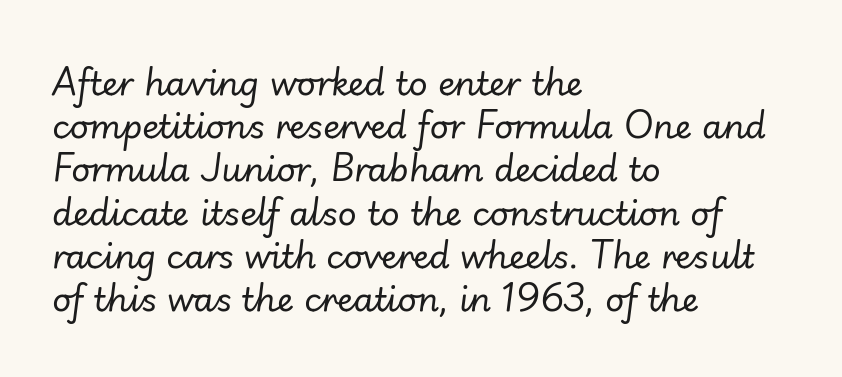
Q: Is the text bold? A: No.
Q: Is the text italic (slanted)? A: Yes, it leans right by about 7 degrees.
Q: Is the text underlined? A: No.
Q: How is the paragraph aligned? A: Left-aligned.
Q: Is the spacing between letters normal or unusually wide? A: Normal.
Q: Is the spacing between lines tight, normal or loose? A: Normal.
Q: Width (condensed, normal, or wide)? A: Normal.
Q: Stroke contrast? A: Low.
Q: x-height? A: Small.
Q: Monospaced? A: No.
